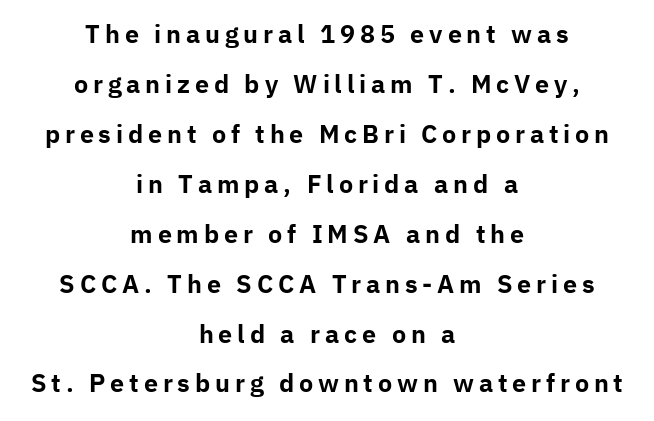
The image shows 24 px bold type, upright; set centered, loose line spacing (2.08x), unusually wide letter spacing (+0.2 em), not underlined.
